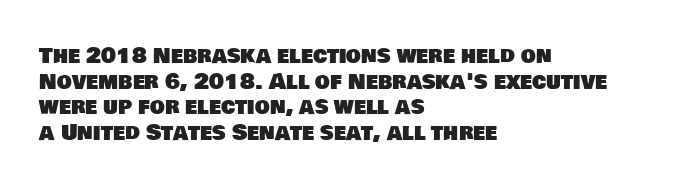
{"underline": "no", "align": "left", "line_spacing_ratio": 1.22, "letter_spacing": "normal", "letter_spacing_em": 0.0, "glyph_px": 21}
